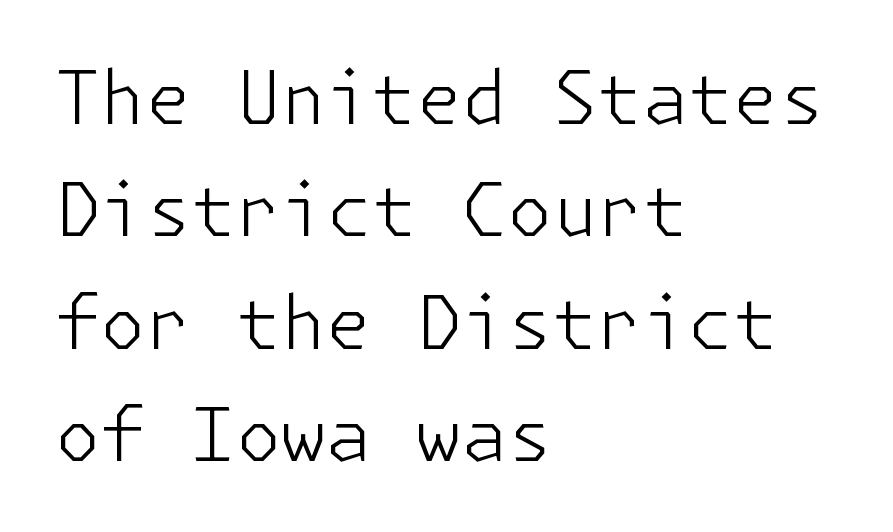
{"serif": "no", "italic": "no", "bold": "no", "weight": "light", "width": "normal", "stroke_contrast": "low", "x_height": "medium", "underline": "no", "align": "left", "line_spacing": "normal", "line_spacing_ratio": 1.54, "letter_spacing": "normal", "letter_spacing_em": 0.0, "glyph_px": 73}
